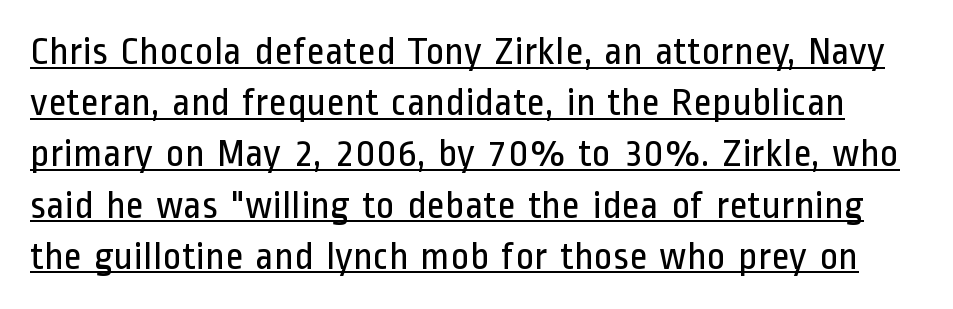
{"serif": "no", "italic": "no", "bold": "no", "weight": "regular", "width": "condensed", "stroke_contrast": "low", "x_height": "medium", "monospaced": "no", "underline": "yes", "line_spacing": "normal", "line_spacing_ratio": 1.28, "letter_spacing": "normal", "letter_spacing_em": 0.0, "glyph_px": 40}
